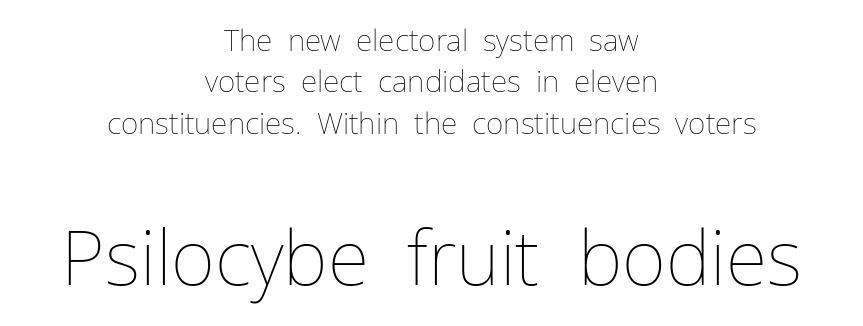
Q: Is the text bold? A: No.
Q: Is the text italic (slanted)? A: No, it is upright.
Q: Is the text underlined? A: No.
Q: How is the paragraph aligned? A: Centered.
Q: Is the spacing between letters normal or unusually wide? A: Normal.
Q: Is the spacing between lines tight, normal or loose? A: Normal.
Q: Which block of text is set in a larger size, the first (top) or the second (bottom)? A: The second (bottom) one.
Q: Width (condensed, normal, or wide)? A: Normal.
Q: Stroke contrast? A: Low.
Q: x-height? A: Medium.
Q: Monospaced? A: No.
